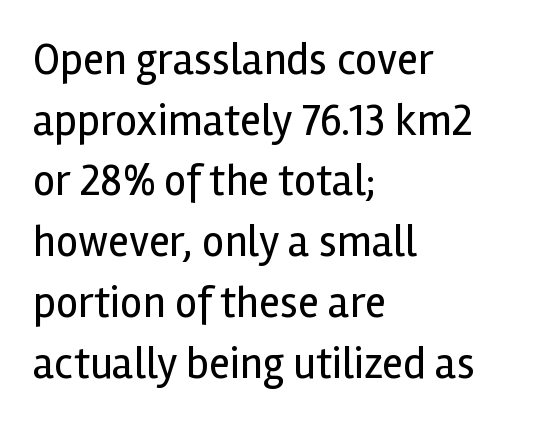
Q: Is the text bold? A: No.
Q: Is the text italic (slanted)? A: No, it is upright.
Q: Is the typeface a serif or a sans-serif typeface? A: Sans-serif.
Q: Is the text underlined? A: No.
Q: How is the paragraph aligned? A: Left-aligned.
Q: Is the spacing between letters normal or unusually wide? A: Normal.
Q: Is the spacing between lines tight, normal or loose? A: Normal.
Q: Width (condensed, normal, or wide)? A: Normal.
Q: x-height? A: Medium.
Q: Monospaced? A: No.
